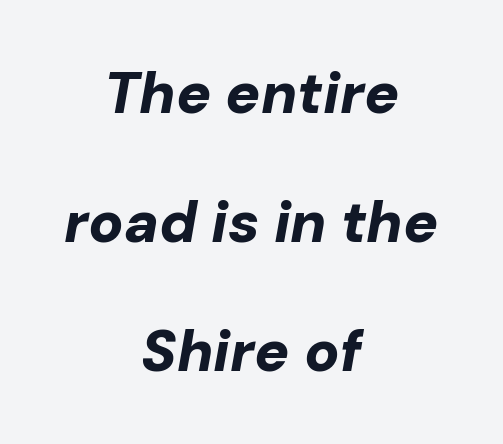
{"italic": "yes", "lean": "right", "slant_degrees": 10, "bold": "yes", "weight": "bold", "width": "normal", "stroke_contrast": "low", "x_height": "medium", "monospaced": "no", "underline": "no", "align": "center", "line_spacing": "loose", "line_spacing_ratio": 2.22, "letter_spacing": "normal", "letter_spacing_em": 0.0, "glyph_px": 58}
